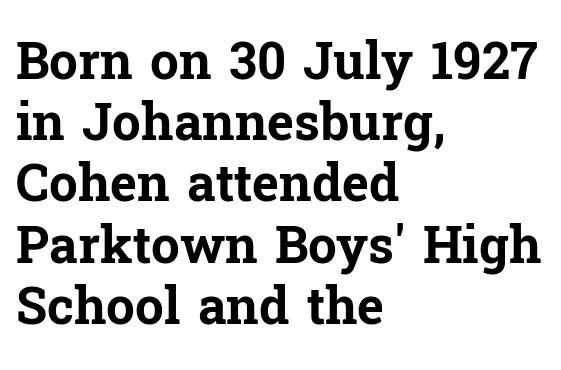
{"serif": "yes", "italic": "no", "bold": "yes", "weight": "bold", "width": "normal", "stroke_contrast": "low", "x_height": "medium", "monospaced": "no", "underline": "no", "align": "left", "line_spacing_ratio": 1.2, "letter_spacing": "normal", "letter_spacing_em": 0.0, "glyph_px": 51}
